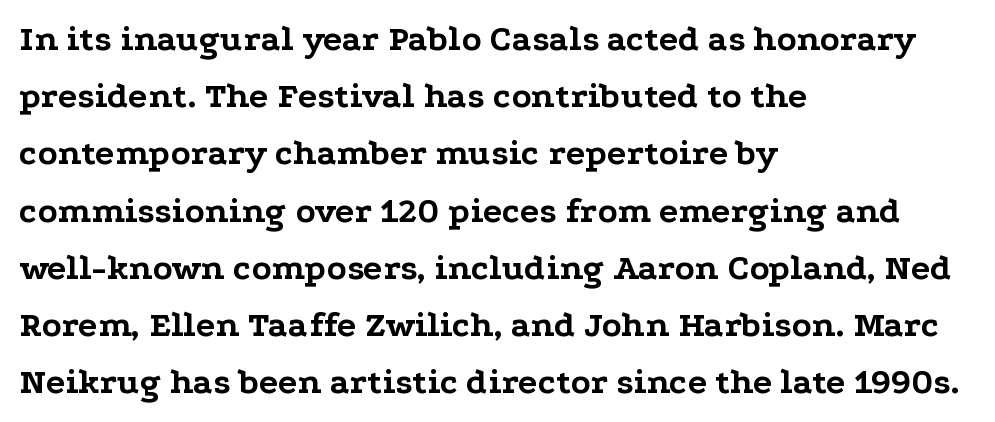
The image shows 36 px bold, wide serif type, upright; set left-aligned, normal line spacing (1.59x), normal letter spacing, not underlined; low stroke contrast and a medium x-height.
